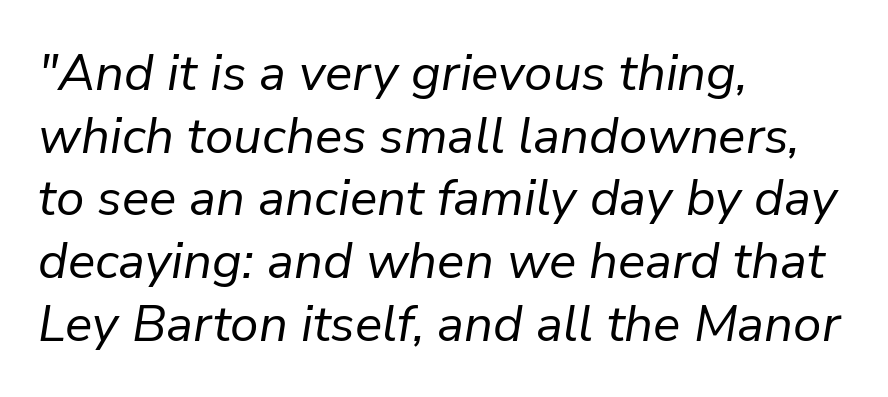
{"italic": "yes", "lean": "right", "slant_degrees": 9, "bold": "no", "weight": "regular", "width": "normal", "stroke_contrast": "low", "x_height": "medium", "monospaced": "no", "underline": "no", "align": "left", "line_spacing_ratio": 1.23, "letter_spacing": "normal", "letter_spacing_em": 0.0, "glyph_px": 51}
